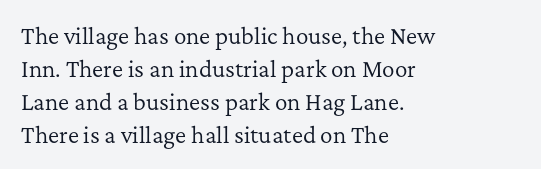
{"italic": "no", "bold": "no", "underline": "no", "align": "left", "line_spacing": "normal", "line_spacing_ratio": 1.57, "letter_spacing": "normal", "letter_spacing_em": 0.0, "glyph_px": 21}
